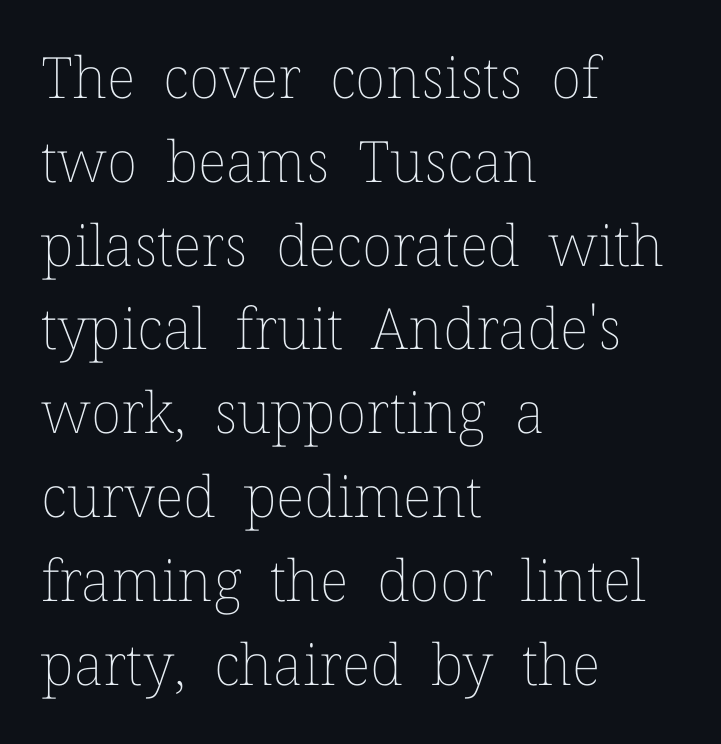
Q: Is the text bold? A: No.
Q: Is the text italic (slanted)? A: No, it is upright.
Q: Is the text underlined? A: No.
Q: How is the paragraph aligned? A: Left-aligned.
Q: Is the spacing between letters normal or unusually wide? A: Normal.
Q: Is the spacing between lines tight, normal or loose? A: Normal.
Q: Width (condensed, normal, or wide)? A: Normal.
Q: Stroke contrast? A: Low.
Q: x-height? A: Medium.
Q: Monospaced? A: No.
